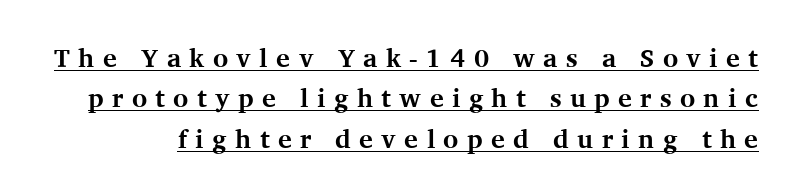
The image shows 26 px bold type, upright; set normal line spacing (1.55x), unusually wide letter spacing (+0.32 em), underlined.
